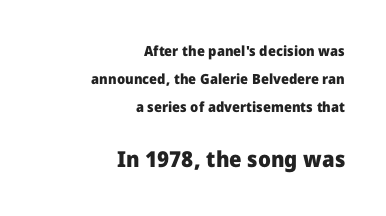
Rendered with straight, roman letterforms. Horizontal bands of white between lines are thick stripes. The lines are quadded right. Nobody touched the tracking dial on this one. The sample has been set heavy, in full bold.
